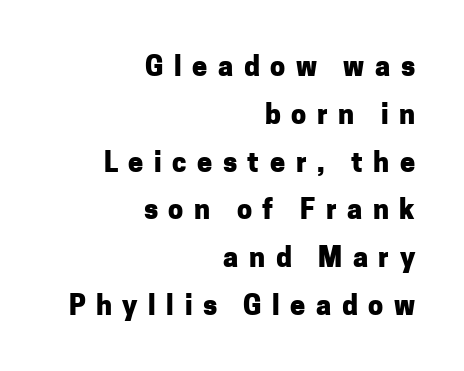
{"italic": "no", "bold": "yes", "underline": "no", "align": "right", "line_spacing_ratio": 1.77, "letter_spacing": "wide", "letter_spacing_em": 0.39, "glyph_px": 27}
